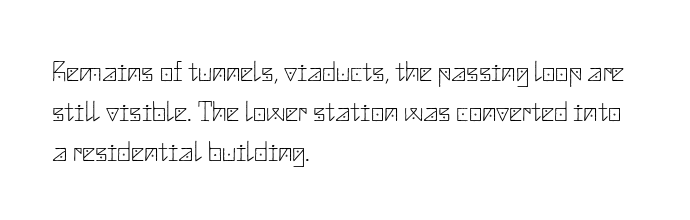
The image shows 29 px thin sans-serif type, upright; set left-aligned, normal line spacing (1.38x), normal letter spacing, not underlined; low stroke contrast and a small x-height.
